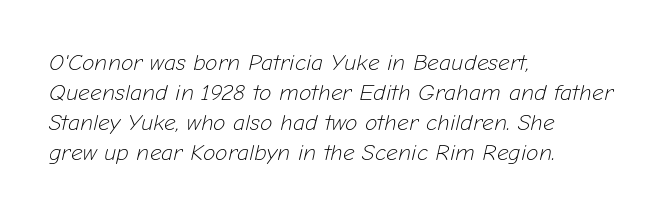
Q: Is the text bold? A: No.
Q: Is the text italic (slanted)? A: Yes, it leans right by about 12 degrees.
Q: Is the text underlined? A: No.
Q: How is the paragraph aligned? A: Left-aligned.
Q: Is the spacing between letters normal or unusually wide? A: Normal.
Q: Is the spacing between lines tight, normal or loose? A: Normal.
